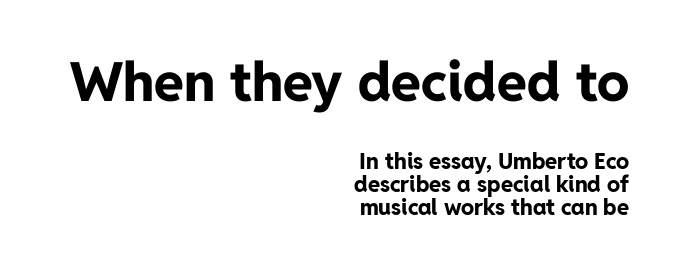
{"serif": "no", "italic": "no", "bold": "yes", "weight": "bold", "width": "normal", "stroke_contrast": "low", "x_height": "medium", "monospaced": "no", "underline": "no", "align": "right", "line_spacing": "tight", "line_spacing_ratio": 1.05, "letter_spacing": "normal", "letter_spacing_em": 0.0, "larger_block": "first", "size_ratio": 2.45, "glyph_px": 54}
